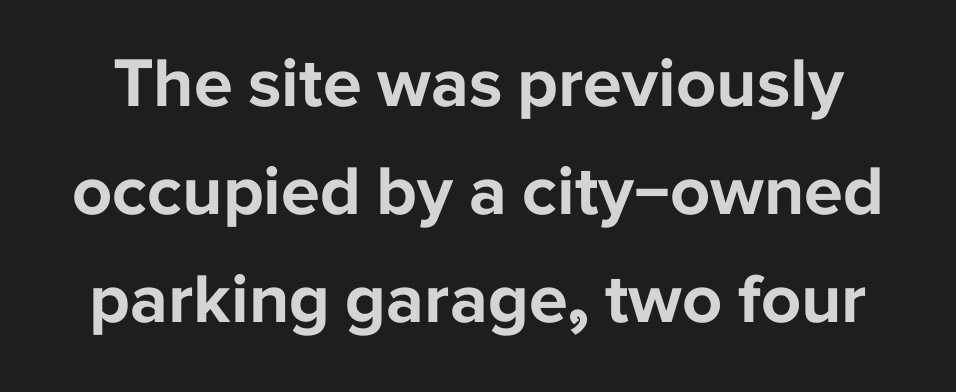
Q: Is the text bold? A: Yes.
Q: Is the text italic (slanted)? A: No, it is upright.
Q: Is the typeface a serif or a sans-serif typeface? A: Sans-serif.
Q: Is the text underlined? A: No.
Q: Is the spacing between letters normal or unusually wide? A: Normal.
Q: Is the spacing between lines tight, normal or loose? A: Normal.
Q: Width (condensed, normal, or wide)? A: Normal.
Q: Stroke contrast? A: Low.
Q: x-height? A: Medium.
Q: Monospaced? A: No.
